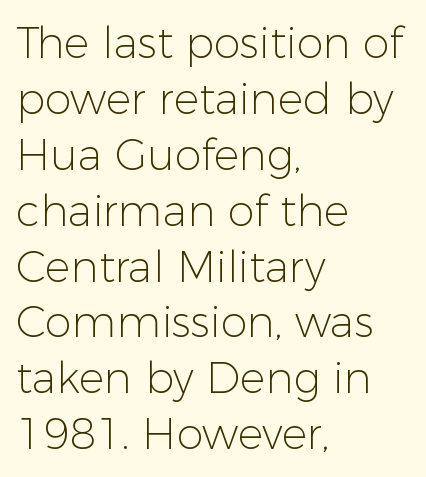
Typeset ragged right — the left edge is the straight one. Classification — sans serif. Weight: regular or lighter. No extra tracking has been applied to these lines.
